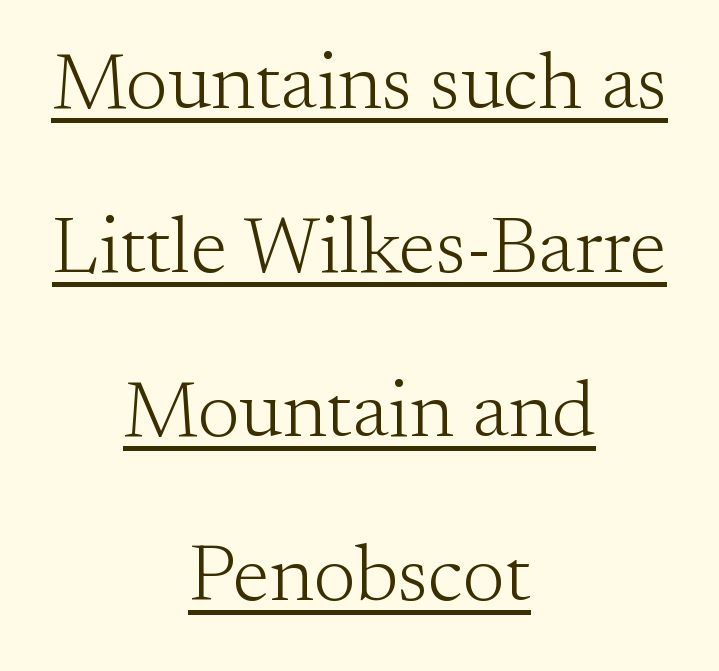
To sum up the face: it has serifs. Compared with a flush-left layout, this one balances lines on the center instead. When letters stand straight like this, we call the style roman or upright. Inter-character spacing is left at the font's built-in metrics.
